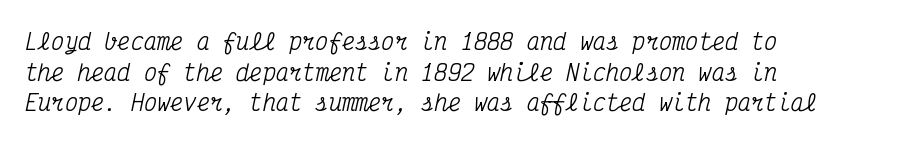
Q: Is the text italic (slanted)? A: Yes, it leans right by about 12 degrees.
Q: Is the text underlined? A: No.
Q: How is the paragraph aligned? A: Left-aligned.
Q: Is the spacing between letters normal or unusually wide? A: Normal.
Q: Is the spacing between lines tight, normal or loose? A: Normal.
